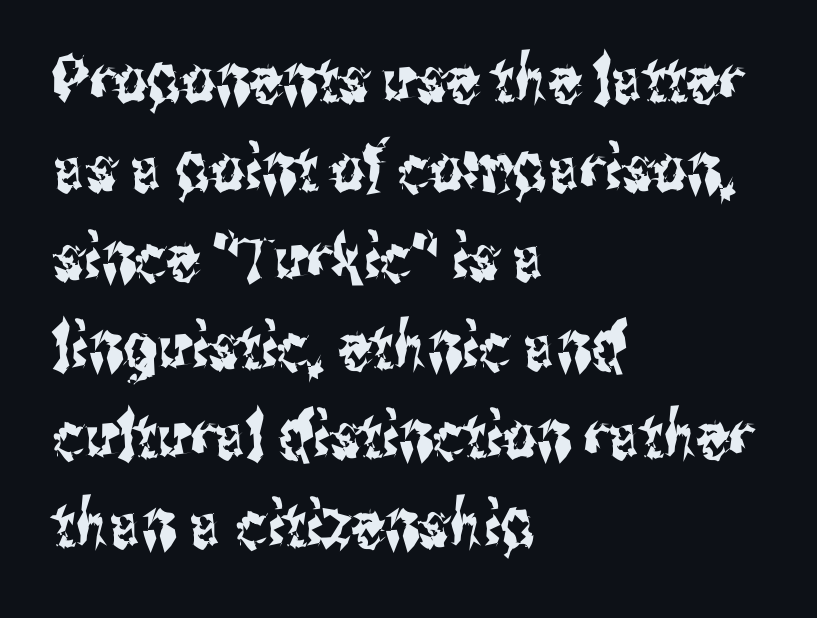
The image shows 65 px condensed sans-serif type, upright; set left-aligned, normal line spacing (1.37x), normal letter spacing, not underlined; medium stroke contrast and a medium x-height.
